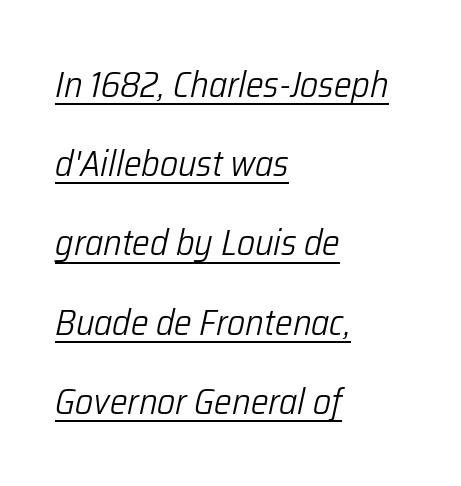
The image shows 37 px light, condensed type, italic (leaning right); set left-aligned, loose line spacing (2.14x), normal letter spacing, underlined; low stroke contrast and a medium x-height.
